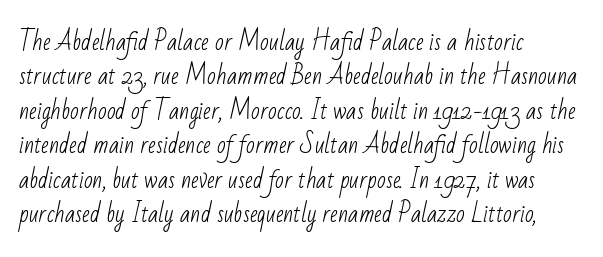
The image shows 23 px text type; set left-aligned, normal line spacing (1.5x), normal letter spacing, not underlined.
